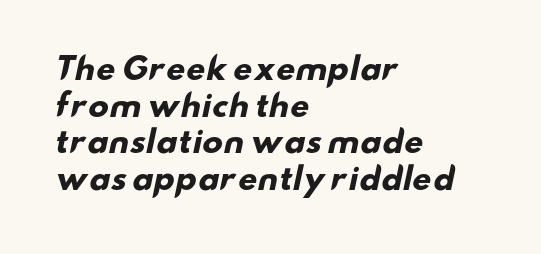
{"serif": "no", "bold": "yes", "weight": "heavy", "width": "wide", "stroke_contrast": "low", "x_height": "small", "monospaced": "no", "underline": "no", "align": "left", "line_spacing_ratio": 1.22, "letter_spacing": "normal", "letter_spacing_em": 0.0, "glyph_px": 30}
